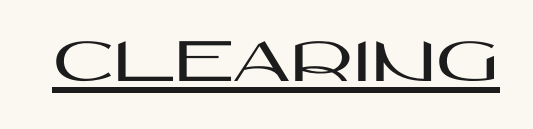
{"serif": "no", "italic": "no", "width": "wide", "stroke_contrast": "high", "x_height": "large", "monospaced": "no", "underline": "yes", "letter_spacing": "normal", "letter_spacing_em": 0.0, "glyph_px": 67}
